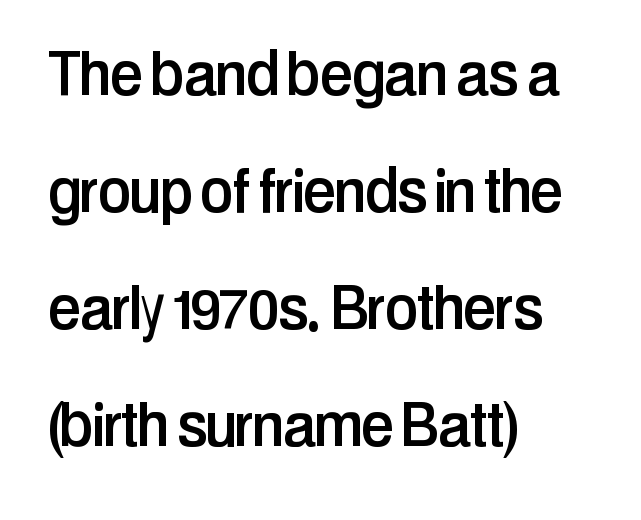
Quick note: not italic, upright. Bare-footed words on every line. Students, note that the glyphs here touch the page at normal intervals. The rendering shows plain stroke endings on the letterforms — a sans-serif design.
